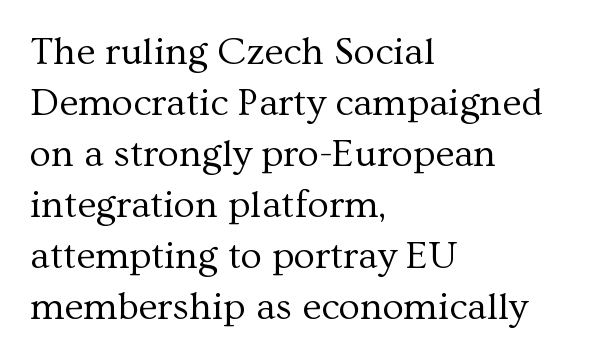
The image shows 39 px regular-weight serif type, upright; set left-aligned, normal line spacing (1.31x), normal letter spacing, not underlined; medium stroke contrast and a medium x-height.
